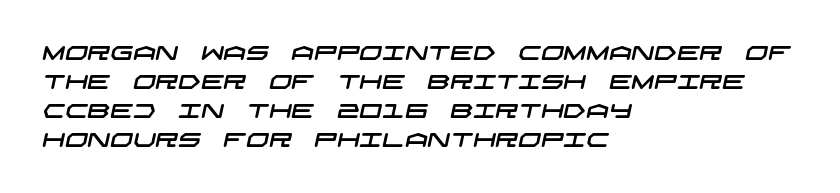
{"underline": "no", "align": "left", "line_spacing": "normal", "line_spacing_ratio": 1.45, "letter_spacing": "normal", "letter_spacing_em": 0.0, "glyph_px": 20}
